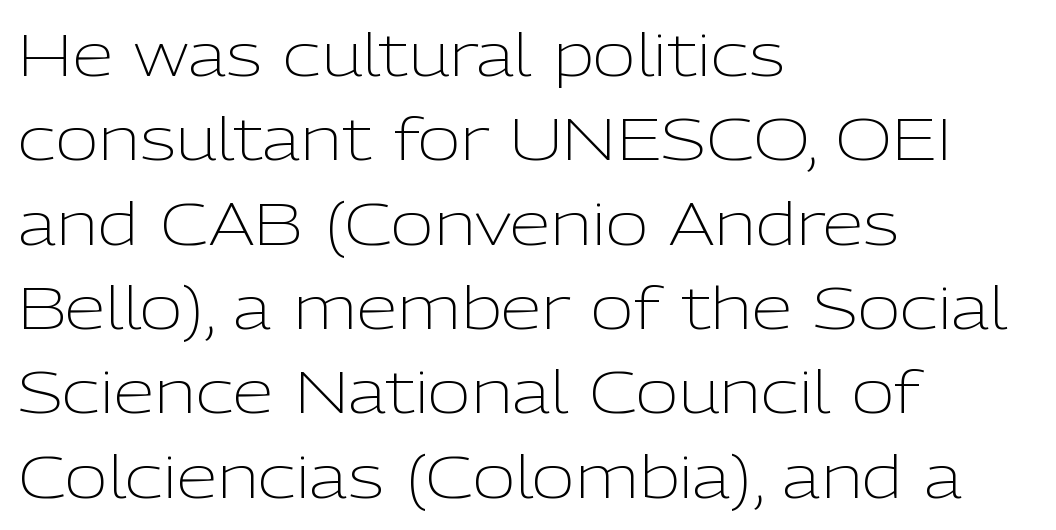
Q: Is the text bold? A: No.
Q: Is the text italic (slanted)? A: No, it is upright.
Q: Is the typeface a serif or a sans-serif typeface? A: Sans-serif.
Q: Is the text underlined? A: No.
Q: How is the paragraph aligned? A: Left-aligned.
Q: Is the spacing between letters normal or unusually wide? A: Normal.
Q: Is the spacing between lines tight, normal or loose? A: Normal.
Q: Width (condensed, normal, or wide)? A: Normal.
Q: Stroke contrast? A: Low.
Q: x-height? A: Medium.
Q: Monospaced? A: No.
